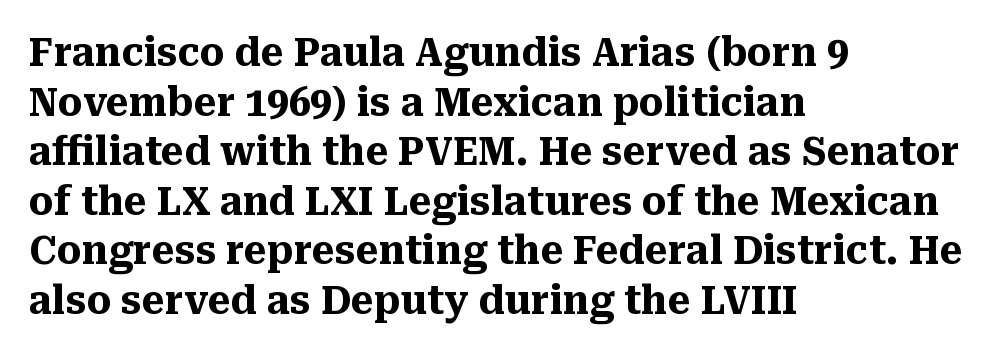
{"serif": "yes", "italic": "no", "bold": "yes", "weight": "heavy", "width": "normal", "stroke_contrast": "medium", "x_height": "medium", "monospaced": "no", "underline": "no", "align": "left", "line_spacing": "normal", "line_spacing_ratio": 1.27, "letter_spacing": "normal", "letter_spacing_em": 0.0, "glyph_px": 39}
